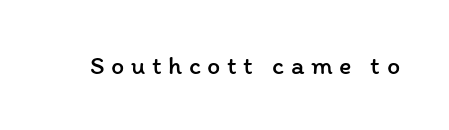
The image shows 26 px text type, upright; set unusually wide letter spacing (+0.25 em), not underlined.
